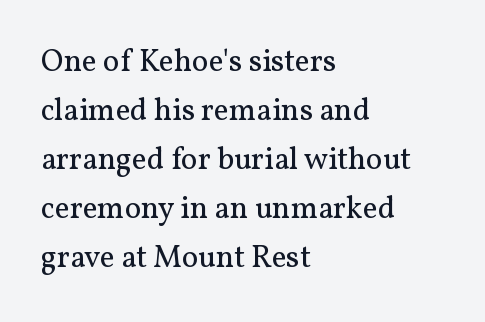
The strokes are not fattened; the text isn't bold. Normally led — the rows are evenly, conventionally spaced. The glyphs are unaccompanied by any horizontal stroke below them. The face used here is rendered with its standard letterfit. The designer went with a serif here, giving each stem small feet.
